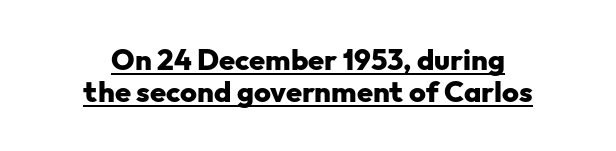
Q: Is the text bold? A: Yes.
Q: Is the text italic (slanted)? A: No, it is upright.
Q: Is the typeface a serif or a sans-serif typeface? A: Sans-serif.
Q: Is the text underlined? A: Yes.
Q: How is the paragraph aligned? A: Centered.
Q: Is the spacing between letters normal or unusually wide? A: Normal.
Q: Is the spacing between lines tight, normal or loose? A: Tight.
Q: Width (condensed, normal, or wide)? A: Normal.
Q: Stroke contrast? A: Low.
Q: x-height? A: Medium.
Q: Monospaced? A: No.
